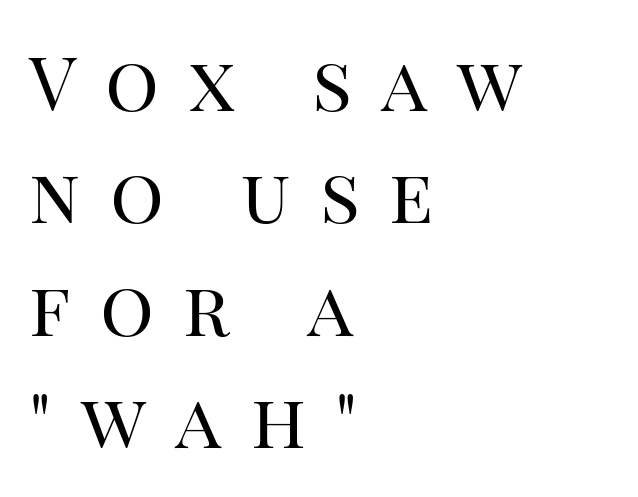
Q: Is the text bold? A: No.
Q: Is the text italic (slanted)? A: No, it is upright.
Q: Is the typeface a serif or a sans-serif typeface? A: Serif.
Q: Is the text underlined? A: No.
Q: How is the paragraph aligned? A: Left-aligned.
Q: Is the spacing between letters normal or unusually wide? A: Unusually wide.
Q: Is the spacing between lines tight, normal or loose? A: Normal.
Q: Width (condensed, normal, or wide)? A: Normal.
Q: Stroke contrast? A: High.
Q: x-height? A: Large.
Q: Monospaced? A: No.
